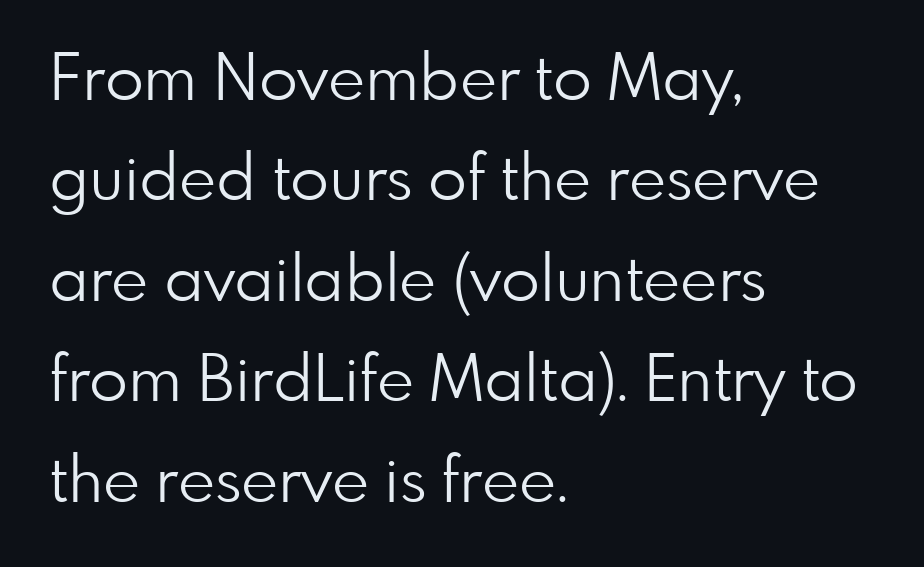
{"serif": "no", "italic": "no", "bold": "no", "weight": "light", "width": "normal", "stroke_contrast": "low", "x_height": "small", "monospaced": "no", "underline": "no", "align": "left", "line_spacing": "normal", "line_spacing_ratio": 1.57, "letter_spacing": "normal", "letter_spacing_em": 0.0, "glyph_px": 64}
